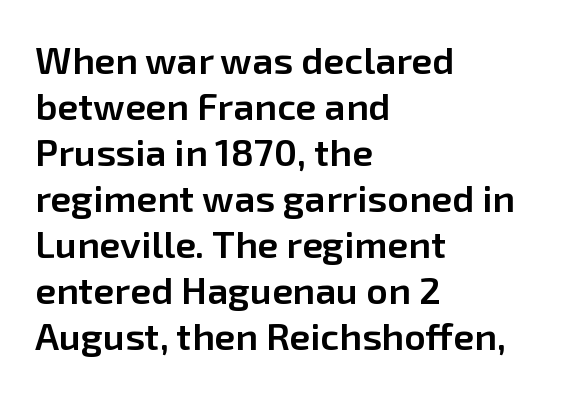
Typographic density is moderately raised because the face is semibold. You could not count columns in this text — the font is proportionally spaced. Clear beneath every line of the passage. The letters stand upright; this is a roman face. To sum up the face: it is a sans, with no serifs. A student would call this left alignment; a typographer would say flush left, rag right.
